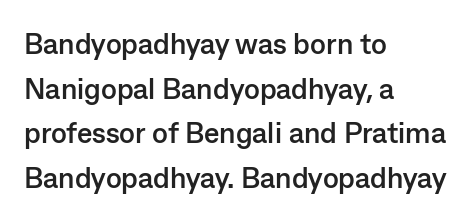
The passage shown has conventional tracking throughout. A bare baseline throughout the passage. Character widths vary here, with narrow letters taking less room than wide ones. Each line starts at the same left margin while the right side varies.
